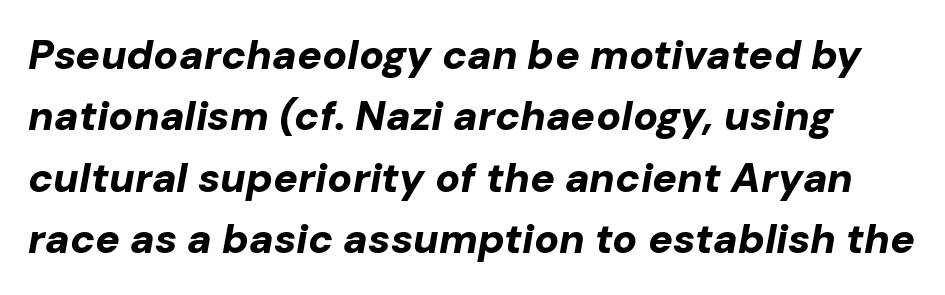
The image shows 41 px bold type, italic (leaning right); set normal line spacing (1.5x), normal letter spacing, not underlined; low stroke contrast and a medium x-height.
